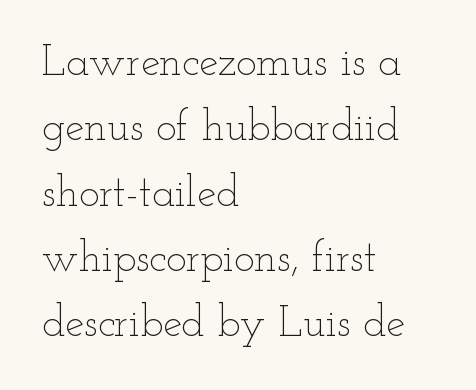
Does extra space separate the letters? No, they use regular spacing. Letters have the restrained weight of plain body copy at most. Lines of text with bare space underneath. The face used here is proportionally spaced, like ordinary book or web type.
